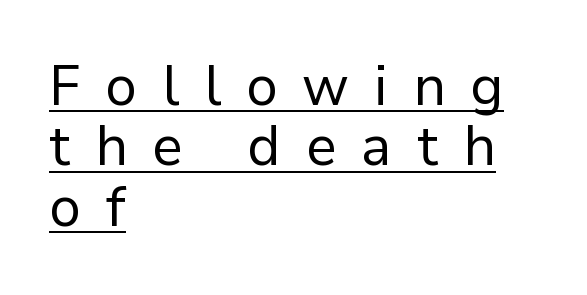
{"serif": "no", "italic": "no", "bold": "no", "weight": "regular", "width": "normal", "stroke_contrast": "low", "x_height": "medium", "monospaced": "no", "underline": "yes", "align": "left", "line_spacing": "tight", "line_spacing_ratio": 1.1, "letter_spacing": "wide", "letter_spacing_em": 0.45, "glyph_px": 55}
